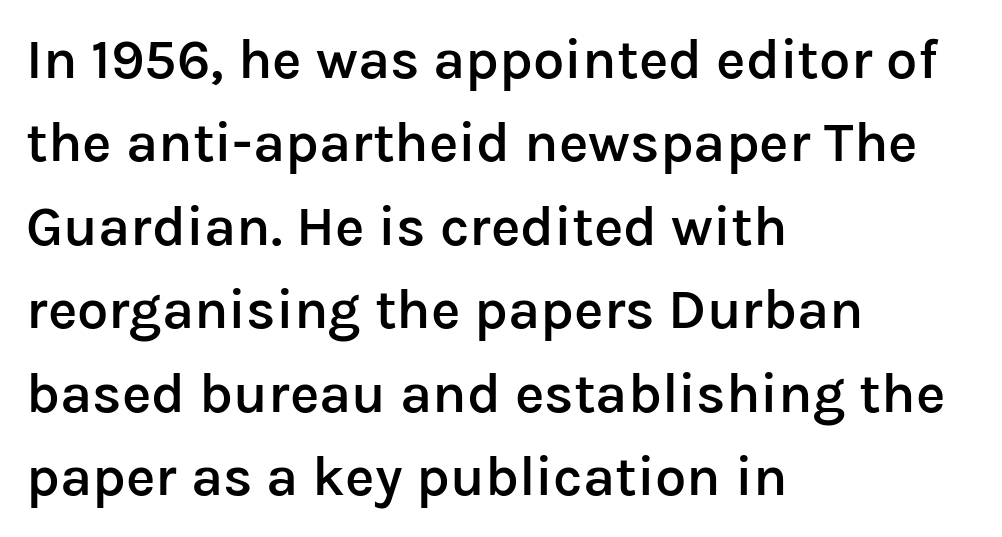
{"serif": "no", "italic": "no", "bold": "semi", "weight": "semibold", "width": "normal", "stroke_contrast": "low", "x_height": "medium", "monospaced": "no", "underline": "no", "align": "left", "line_spacing": "normal", "line_spacing_ratio": 1.49, "letter_spacing": "normal", "letter_spacing_em": 0.0, "glyph_px": 56}
